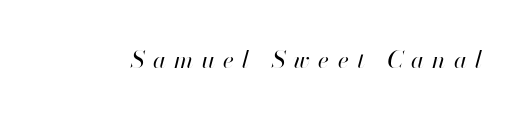
The image shows 24 px text type, italic (leaning right); set unusually wide letter spacing (+0.34 em), not underlined.
